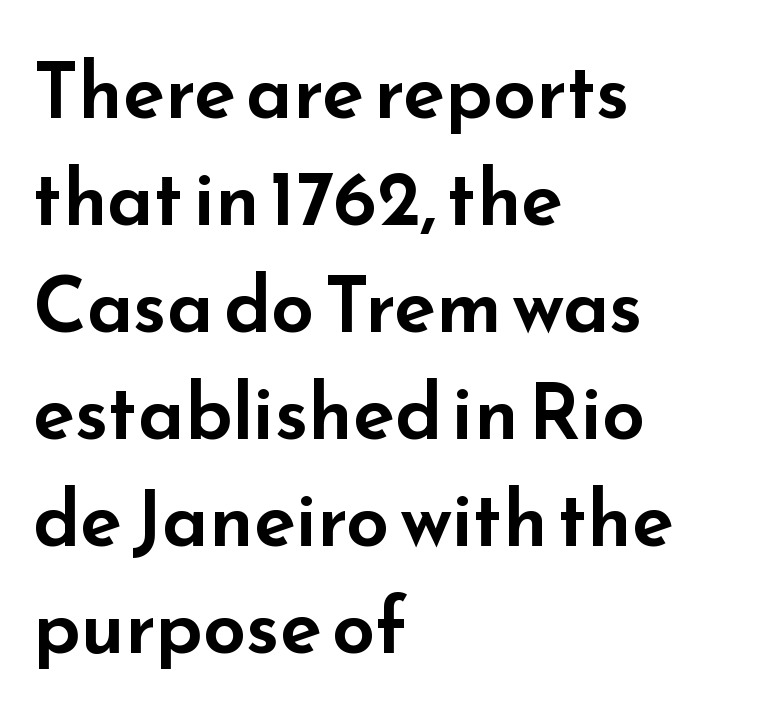
{"serif": "no", "italic": "no", "width": "wide", "stroke_contrast": "low", "x_height": "small", "monospaced": "no", "underline": "no", "align": "left", "line_spacing": "normal", "line_spacing_ratio": 1.39, "letter_spacing": "normal", "letter_spacing_em": 0.0, "glyph_px": 77}
